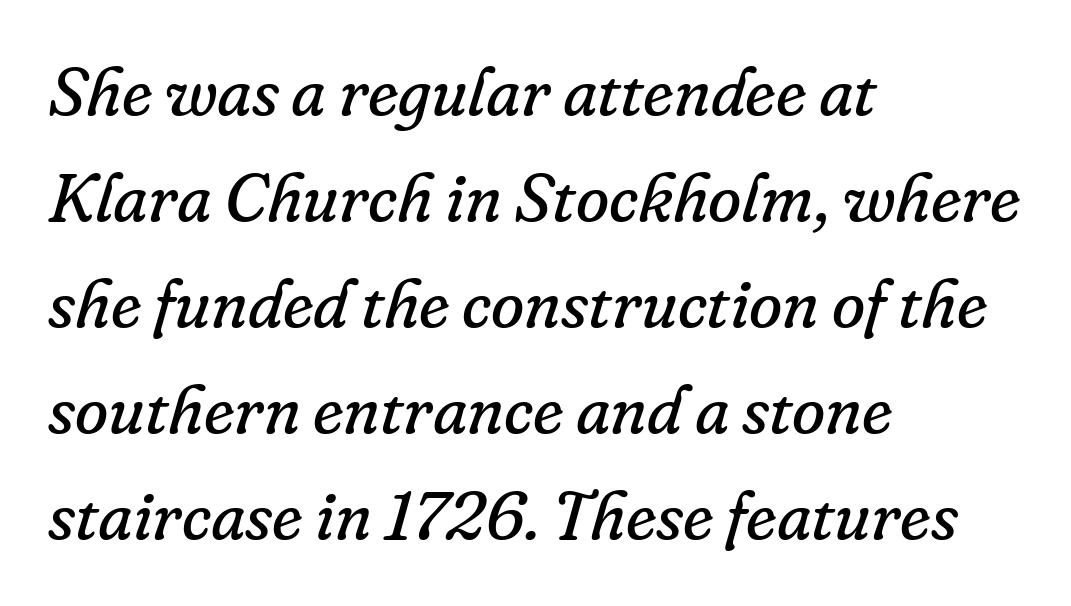
Q: Is the text bold? A: No.
Q: Is the text italic (slanted)? A: Yes, it leans right by about 16 degrees.
Q: Is the typeface a serif or a sans-serif typeface? A: Serif.
Q: Is the text underlined? A: No.
Q: How is the paragraph aligned? A: Left-aligned.
Q: Is the spacing between letters normal or unusually wide? A: Normal.
Q: Is the spacing between lines tight, normal or loose? A: Normal.
Q: Width (condensed, normal, or wide)? A: Normal.
Q: Stroke contrast? A: Low.
Q: x-height? A: Small.
Q: Monospaced? A: No.
